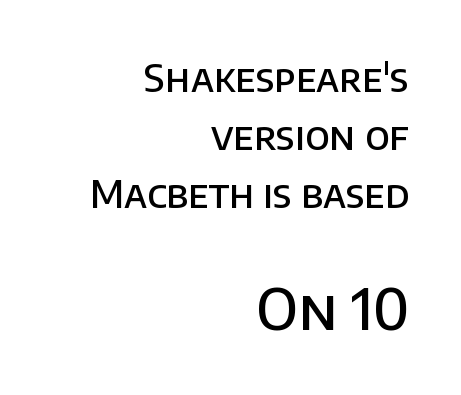
Q: Is the text bold? A: Semi-bold.
Q: Is the text italic (slanted)? A: No, it is upright.
Q: Is the typeface a serif or a sans-serif typeface? A: Sans-serif.
Q: Is the text underlined? A: No.
Q: How is the paragraph aligned? A: Right-aligned.
Q: Is the spacing between letters normal or unusually wide? A: Normal.
Q: Is the spacing between lines tight, normal or loose? A: Normal.
Q: Which block of text is set in a larger size, the first (top) or the second (bottom)? A: The second (bottom) one.
Q: Width (condensed, normal, or wide)? A: Normal.
Q: Stroke contrast? A: Low.
Q: x-height? A: Large.
Q: Monospaced? A: No.
